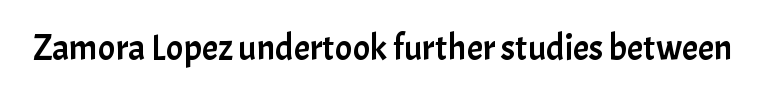
You could not count columns in this text — the font is proportionally spaced. This is roman type, the default non-slanted kind. Short note: letters normally spaced. Clear beneath every line of the passage. Font category for this specimen: sans-serif.
